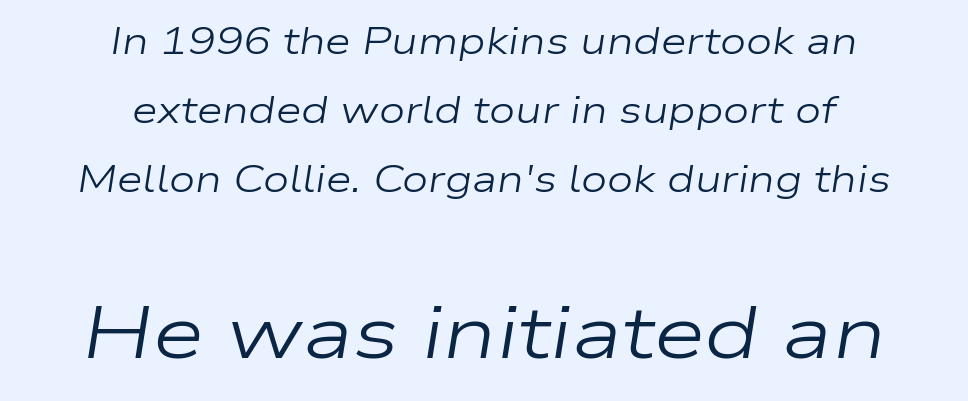
The image shows 74 px regular-weight, wide type, italic (leaning right); set centered, line spacing 1.87x, normal letter spacing, not underlined; the second (bottom) block is 2.0x larger; low stroke contrast and a medium x-height.
